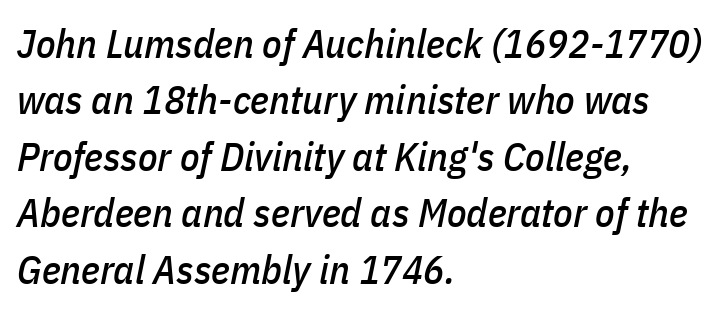
The image shows 40 px condensed type, italic (leaning right); set left-aligned, normal line spacing (1.41x), normal letter spacing, not underlined; low stroke contrast and a medium x-height.
